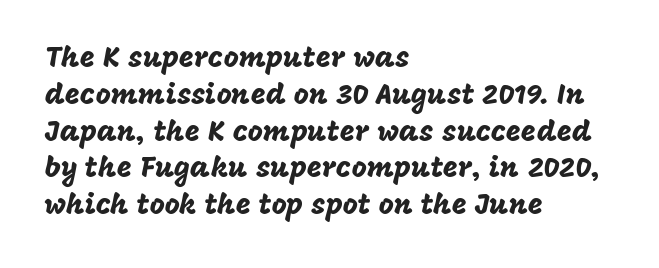
Q: Is the text italic (slanted)? A: Yes.
Q: Is the typeface a serif or a sans-serif typeface? A: Sans-serif.
Q: Is the text underlined? A: No.
Q: How is the paragraph aligned? A: Left-aligned.
Q: Is the spacing between letters normal or unusually wide? A: Normal.
Q: Is the spacing between lines tight, normal or loose? A: Normal.
Q: Width (condensed, normal, or wide)? A: Normal.
Q: Stroke contrast? A: Low.
Q: x-height? A: Large.
Q: Monospaced? A: No.
